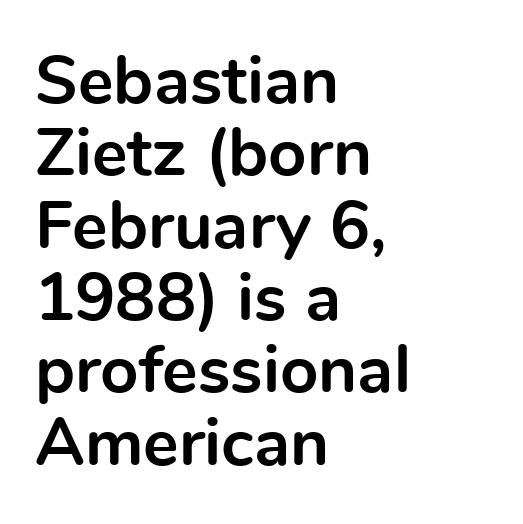
Q: Is the text bold? A: Yes.
Q: Is the text italic (slanted)? A: No, it is upright.
Q: Is the typeface a serif or a sans-serif typeface? A: Sans-serif.
Q: Is the text underlined? A: No.
Q: How is the paragraph aligned? A: Left-aligned.
Q: Is the spacing between letters normal or unusually wide? A: Normal.
Q: Is the spacing between lines tight, normal or loose? A: Tight.
Q: Width (condensed, normal, or wide)? A: Normal.
Q: x-height? A: Medium.
Q: Monospaced? A: No.
